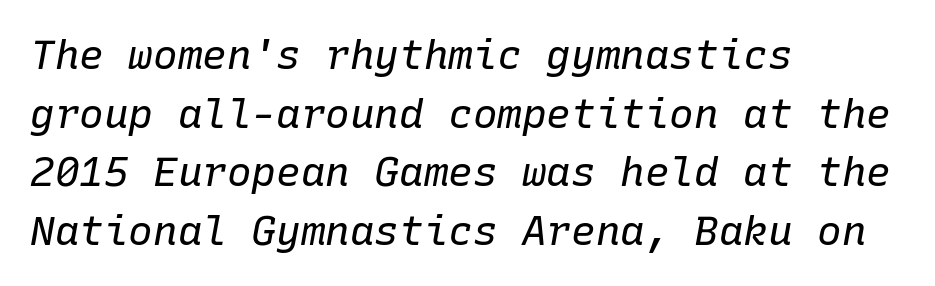
The image shows 41 px regular-weight type, italic (leaning right), monospaced; set left-aligned, normal line spacing (1.43x), normal letter spacing, not underlined; low stroke contrast and a medium x-height.
